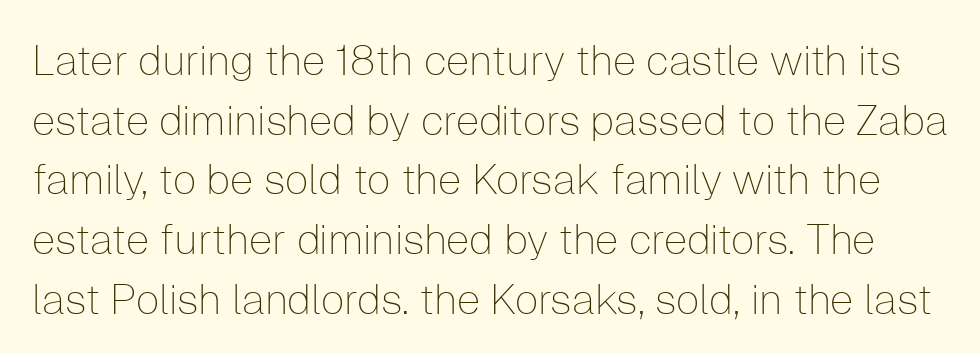
The passage shown stacks its lines at a standard gap. Tracking here is standard; glyphs follow each other at the usual distance. The rendering uses natural spacing where letterforms have individual widths. Serifs: no, the terminals of the letterforms are clean. Stems and bowls with no extra thickness — not bold.
